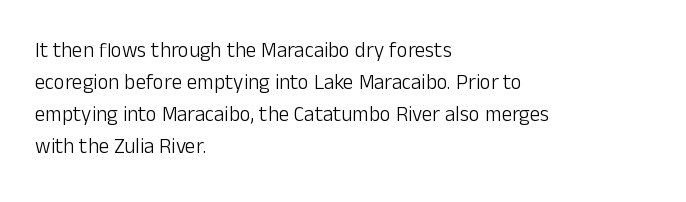
Vertical strokes here are truly vertical. The paragraph has a hard left edge and a soft right edge. The rendering uses a moderate line-height, typical for paragraphs. The cut favours lightness, reaching ordinary text weight at its darkest.
